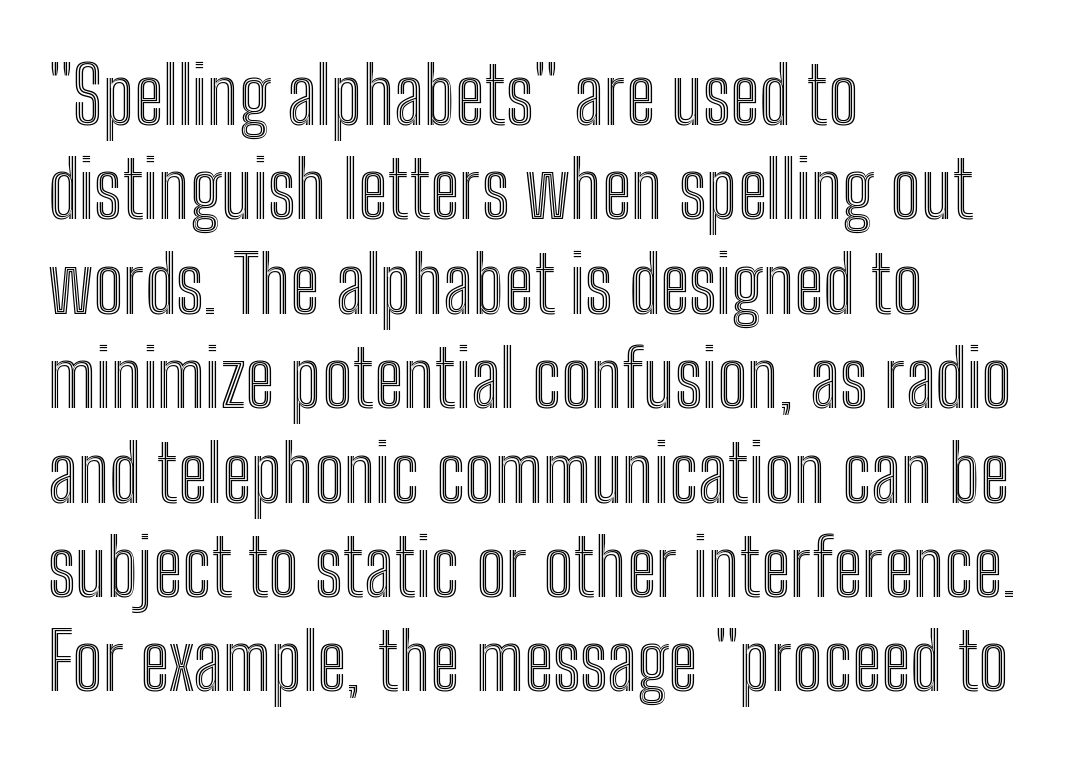
The image shows 78 px condensed type, upright; set left-aligned, line spacing 1.21x, normal letter spacing, not underlined; a medium x-height.
